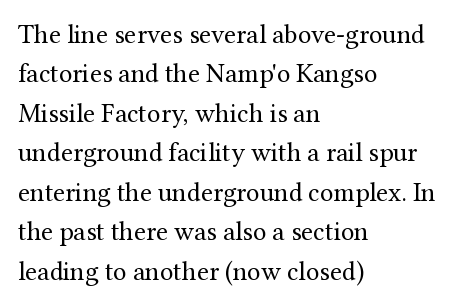
The image shows 27 px text type, upright; set left-aligned, normal line spacing (1.46x), normal letter spacing, not underlined.
